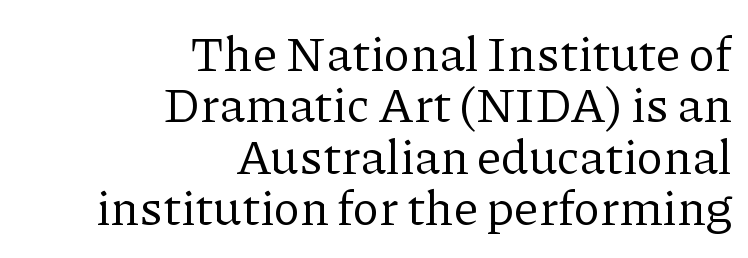
Q: Is the text bold? A: No.
Q: Is the text italic (slanted)? A: No, it is upright.
Q: Is the typeface a serif or a sans-serif typeface? A: Serif.
Q: Is the text underlined? A: No.
Q: How is the paragraph aligned? A: Right-aligned.
Q: Is the spacing between letters normal or unusually wide? A: Normal.
Q: Is the spacing between lines tight, normal or loose? A: Tight.
Q: Width (condensed, normal, or wide)? A: Normal.
Q: Stroke contrast? A: Low.
Q: x-height? A: Medium.
Q: Monospaced? A: No.
